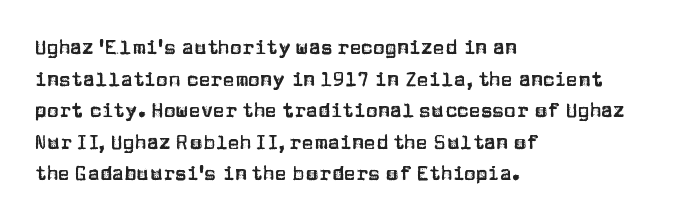
The baseline area is clear. The letterforms sit shoulder to shoulder at normal distance. Each line starts at the same left margin while the right side varies. You can tell it's not italic because the verticals are truly vertical.
